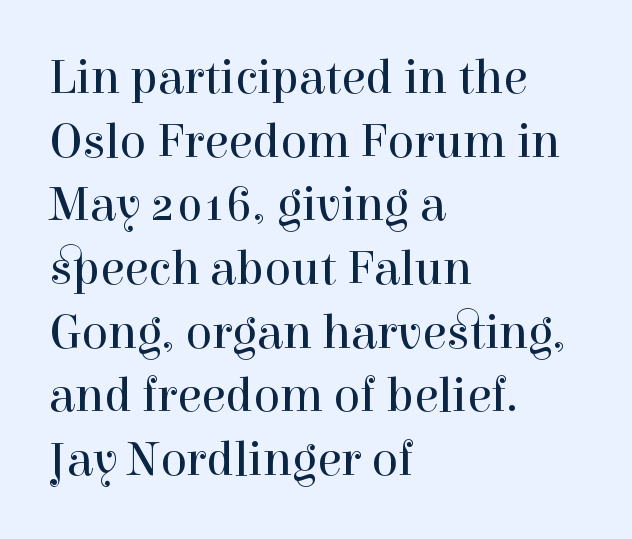
{"serif": "yes", "italic": "no", "bold": "no", "weight": "regular", "width": "normal", "x_height": "medium", "monospaced": "no", "underline": "no", "align": "left", "line_spacing": "normal", "line_spacing_ratio": 1.3, "letter_spacing": "normal", "letter_spacing_em": 0.0, "glyph_px": 49}
